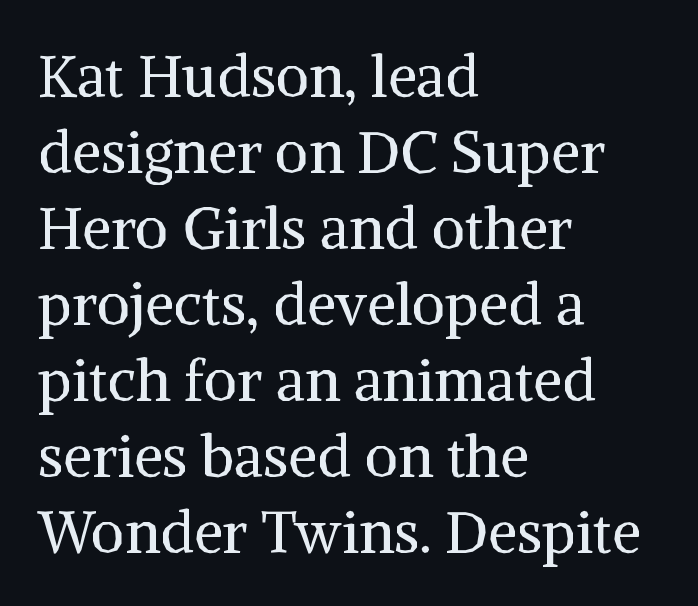
The image shows 58 px regular-weight serif type, upright; set left-aligned, normal line spacing (1.31x), normal letter spacing, not underlined; medium stroke contrast and a medium x-height.
